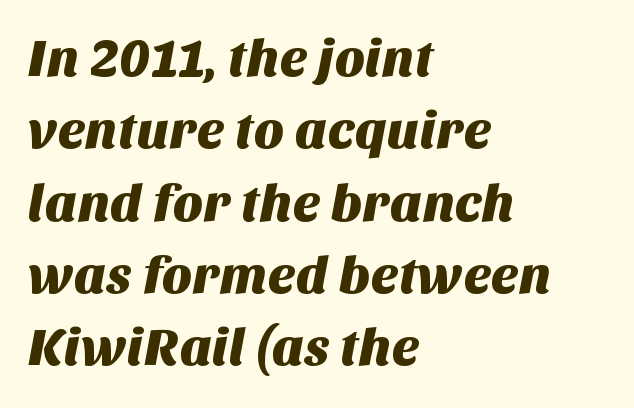
The setting favours the left margin, as ordinary paragraphs usually do. The foot of each line stays bare and open. Does the leading feel generous? No, just average. These lines are composed in type without serifs. Characters follow at the spacing the type designer built in.
